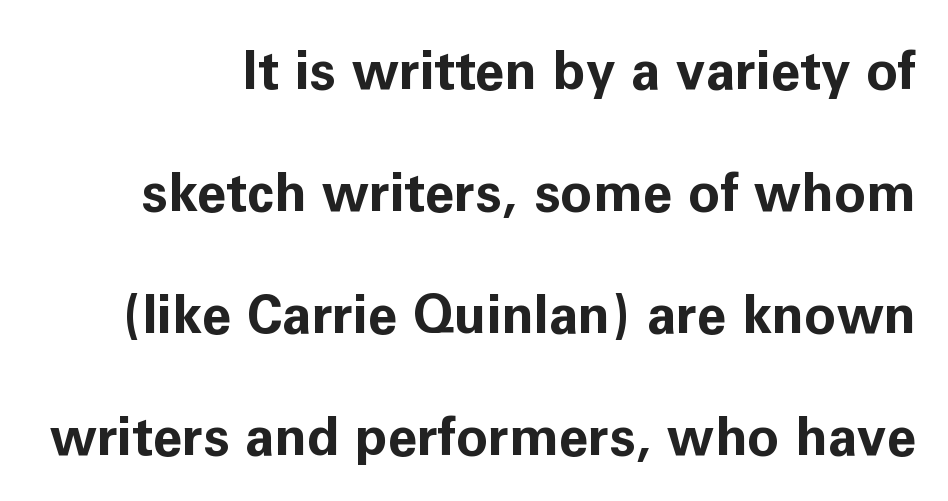
Q: Is the text bold? A: Yes.
Q: Is the text italic (slanted)? A: No, it is upright.
Q: Is the typeface a serif or a sans-serif typeface? A: Sans-serif.
Q: Is the text underlined? A: No.
Q: Is the spacing between letters normal or unusually wide? A: Normal.
Q: Is the spacing between lines tight, normal or loose? A: Loose.
Q: Width (condensed, normal, or wide)? A: Normal.
Q: Stroke contrast? A: Low.
Q: x-height? A: Medium.
Q: Monospaced? A: No.
